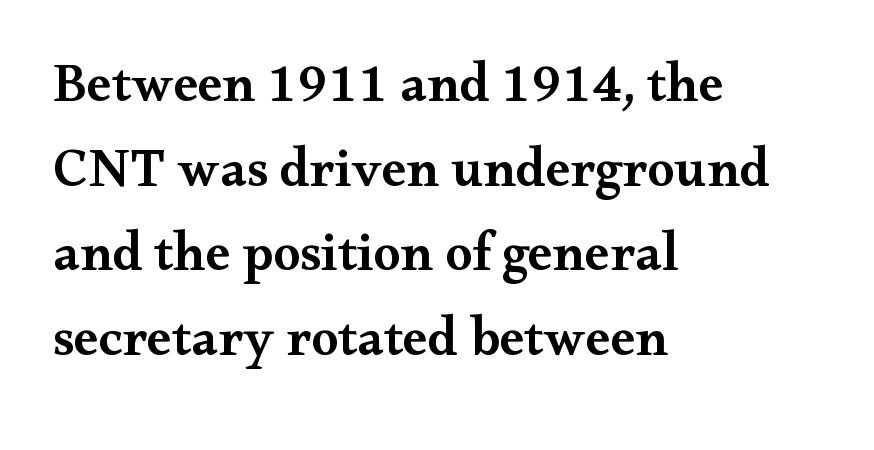
The image shows 55 px semibold, wide serif type, upright; set left-aligned, normal line spacing (1.54x), normal letter spacing, not underlined; medium stroke contrast and a small x-height.
